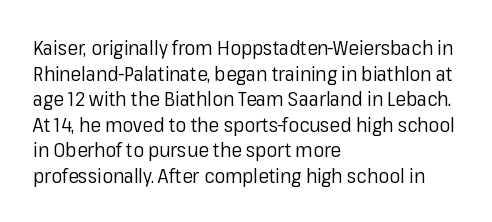
The weight would be labelled regular, book, light, or lighter still. Tall strokes in this sample are plumb rather than angled. These lines stack with their left ends in a neat column. Unmarked baselines from the first word to the last. Regular leading. A typesetter would call this zero additional tracking.
